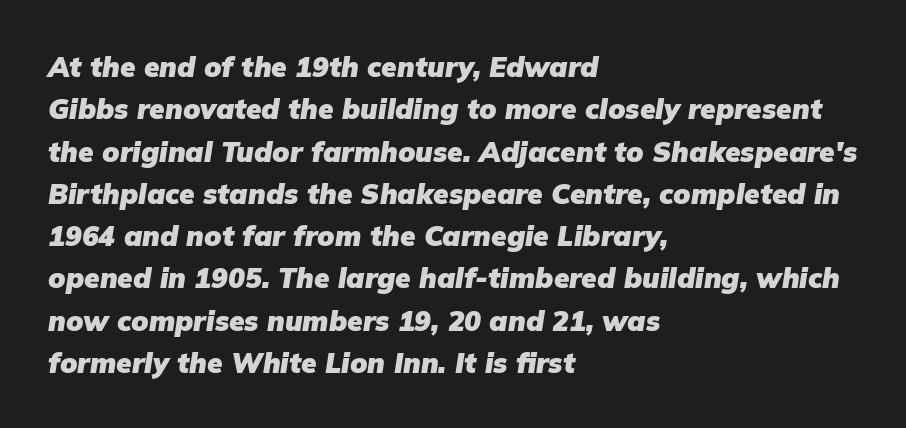
Every letter is thick-stroked: bold, no question. Line spacing here is normal. Typeset ragged right — the left edge is the straight one. The text carries the slant typical of an italic or oblique font. This rendering features lettering with no underline.
